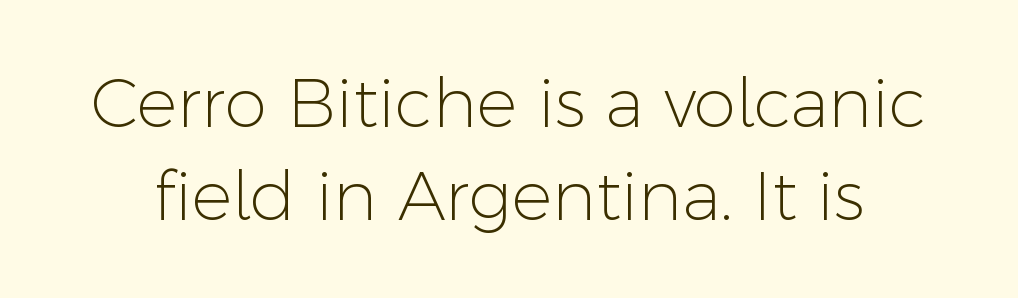
{"serif": "no", "italic": "no", "bold": "no", "weight": "light", "width": "normal", "stroke_contrast": "low", "x_height": "medium", "monospaced": "no", "underline": "no", "line_spacing": "normal", "line_spacing_ratio": 1.37, "letter_spacing": "normal", "letter_spacing_em": 0.0, "glyph_px": 68}
